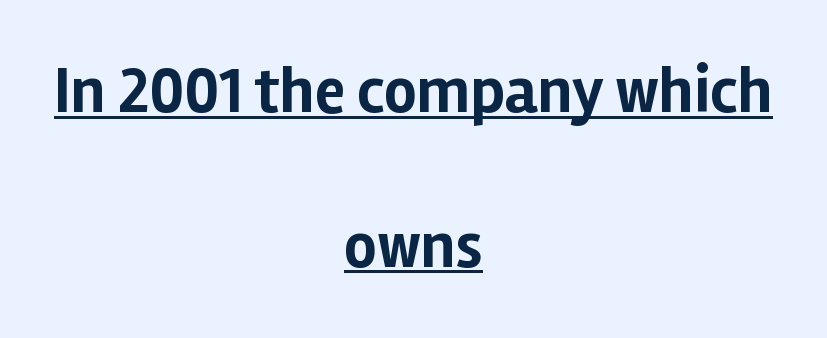
The image shows 64 px bold sans-serif type, upright; set centered, loose line spacing (2.42x), normal letter spacing, underlined; low stroke contrast and a medium x-height.
